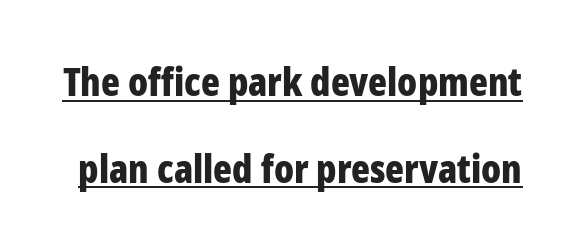
Q: Is the text bold? A: Yes.
Q: Is the text italic (slanted)? A: No, it is upright.
Q: Is the typeface a serif or a sans-serif typeface? A: Sans-serif.
Q: Is the text underlined? A: Yes.
Q: Is the spacing between letters normal or unusually wide? A: Normal.
Q: Is the spacing between lines tight, normal or loose? A: Loose.
Q: Width (condensed, normal, or wide)? A: Condensed.
Q: Stroke contrast? A: Low.
Q: x-height? A: Medium.
Q: Monospaced? A: No.
